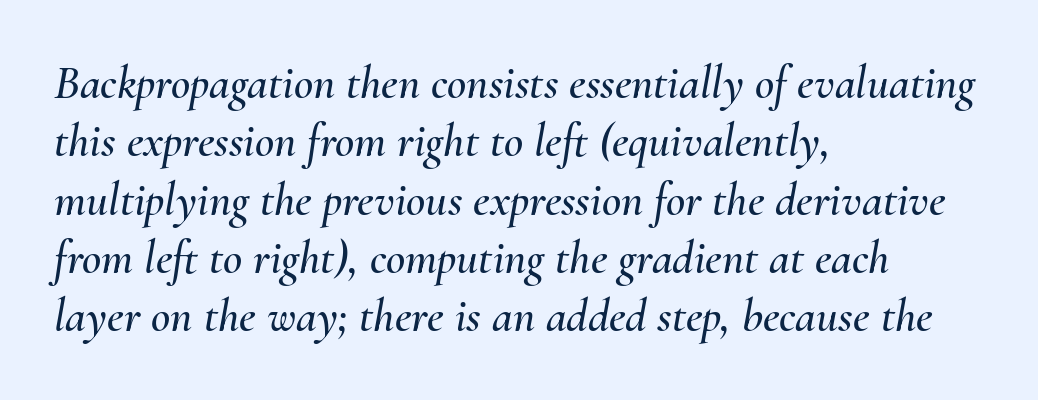
The image shows 47 px text type, italic (leaning right); set left-aligned, line spacing 1.24x, normal letter spacing, not underlined; medium stroke contrast and a small x-height.
